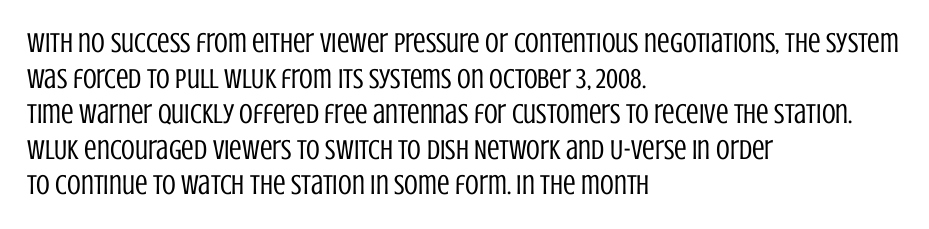
The strokes are not fattened; the text isn't bold. Where is the straight margin? On the left. This sample keeps an unexceptional amount of space between lines. The tracking reads as untouched default to a designer's eye. The type sits square on the baseline with zero lean.
